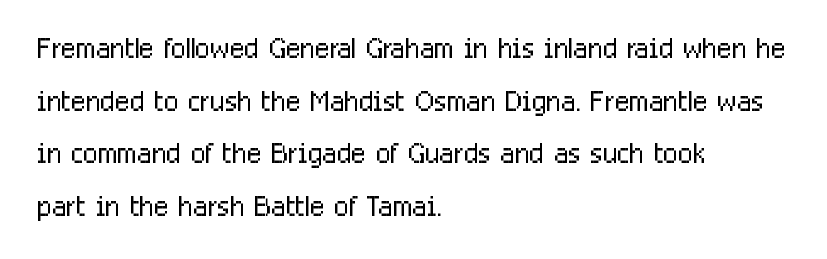
The image shows 39 px light, condensed sans-serif type, upright; set left-aligned, normal line spacing (1.35x), normal letter spacing, not underlined; low stroke contrast and a medium x-height.
